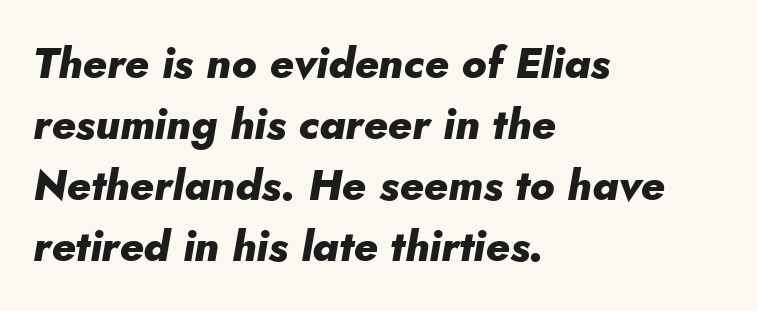
Looks like regular typesetting: each glyph gets only the width it needs. The lines sit at an ordinary, default distance from one another. On the weight axis this lands at bold, roughly 700. Anything drawn beneath the words? Only blank space.
